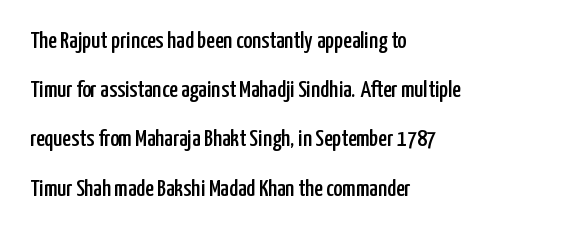
Q: Is the text italic (slanted)? A: No, it is upright.
Q: Is the text underlined? A: No.
Q: How is the paragraph aligned? A: Left-aligned.
Q: Is the spacing between letters normal or unusually wide? A: Normal.
Q: Is the spacing between lines tight, normal or loose? A: Loose.
